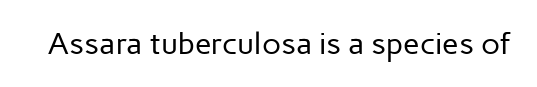
Nope, not italic — everything's standing straight. No letter is thick-stroked: the sample isn't bold. Plain, unruled lines of type. I'd call this a sans setting — the letters go barefoot. Here the designer chose a conventional face with non-uniform glyph widths. The tracking reads as untouched default to a designer's eye.
